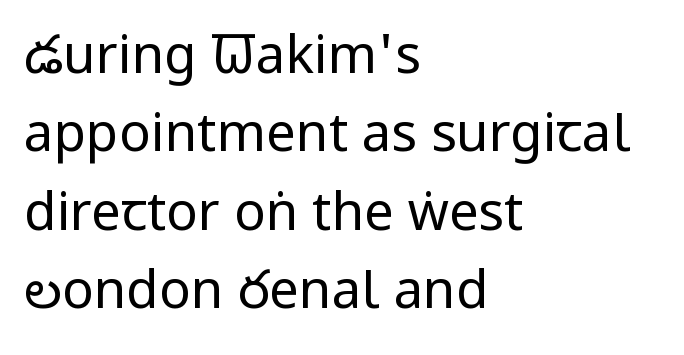
{"serif": "no", "italic": "no", "bold": "no", "weight": "regular", "width": "condensed", "stroke_contrast": "low", "x_height": "large", "monospaced": "no", "underline": "no", "align": "left", "line_spacing": "normal", "line_spacing_ratio": 1.48, "letter_spacing": "normal", "letter_spacing_em": 0.0, "glyph_px": 53}
